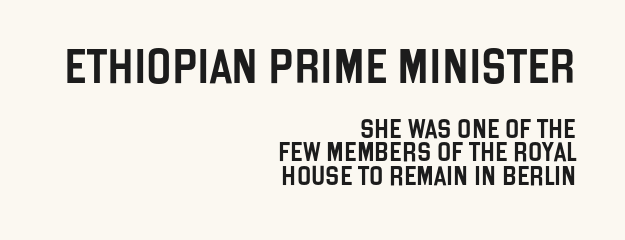
Q: Is the text italic (slanted)? A: No, it is upright.
Q: Is the typeface a serif or a sans-serif typeface? A: Sans-serif.
Q: Is the text underlined? A: No.
Q: How is the paragraph aligned? A: Right-aligned.
Q: Is the spacing between letters normal or unusually wide? A: Normal.
Q: Is the spacing between lines tight, normal or loose? A: Normal.
Q: Which block of text is set in a larger size, the first (top) or the second (bottom)? A: The first (top) one.
Q: Width (condensed, normal, or wide)? A: Condensed.
Q: Stroke contrast? A: Low.
Q: x-height? A: Large.
Q: Monospaced? A: No.
